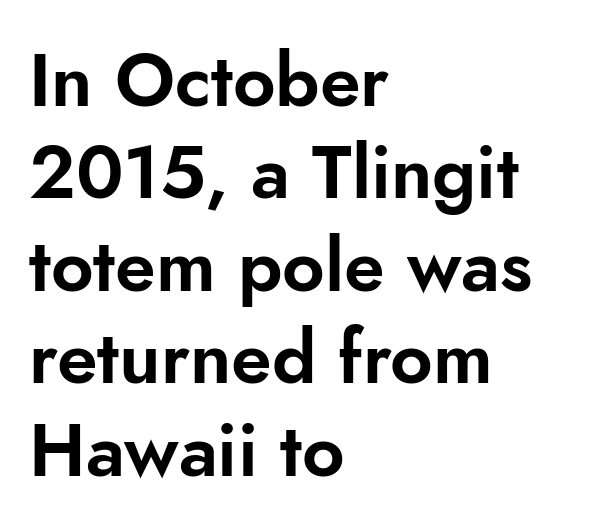
How would I describe the line gaps? Plain and ordinary. Proportional: the letters do not fall into vertical columns. The passage shown has conventional tracking throughout. The space directly below the letters is spotless. The lines in this sample share a left origin and differ only in where they stop. Is this a sans? Yes — the strokes have no serifs.
